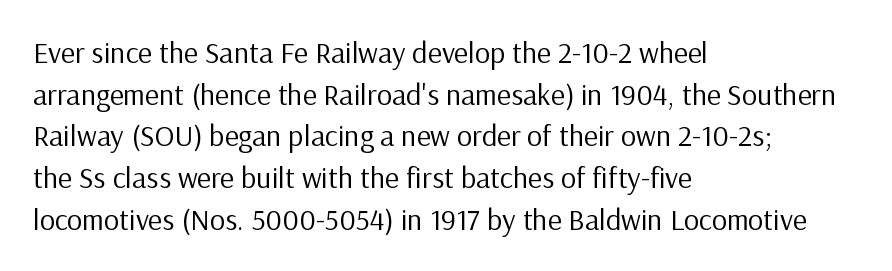
{"serif": "no", "italic": "no", "bold": "no", "weight": "regular", "width": "normal", "stroke_contrast": "low", "x_height": "medium", "monospaced": "no", "underline": "no", "align": "left", "line_spacing": "normal", "line_spacing_ratio": 1.39, "letter_spacing": "normal", "letter_spacing_em": 0.0, "glyph_px": 30}
